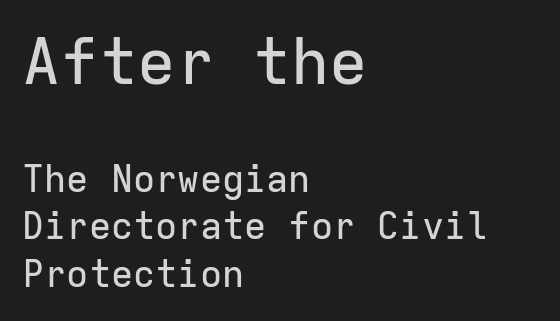
Each row of text sits above clean, open space. Does extra space separate the letters? No, they use regular spacing. The passage is arranged the way most books set body copy — flush left. A typesetter would call this leading conventional body-copy spacing. Note the uniform advance width — an 'i' takes as much space as an 'm'. Nothing sits at the stroke ends, so this counts as sans-serif.
